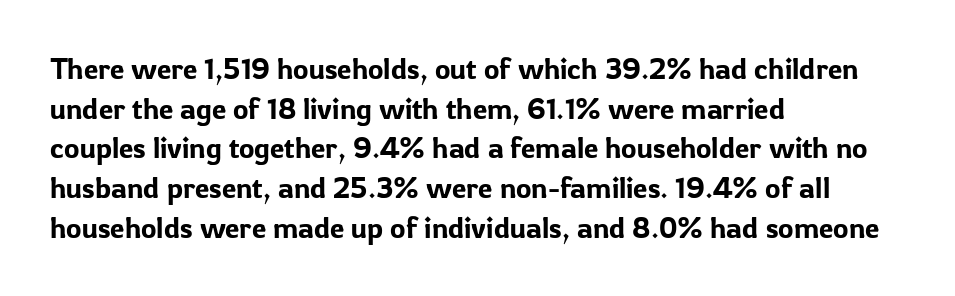
Q: Is the text italic (slanted)? A: No, it is upright.
Q: Is the typeface a serif or a sans-serif typeface? A: Sans-serif.
Q: Is the text underlined? A: No.
Q: How is the paragraph aligned? A: Left-aligned.
Q: Is the spacing between letters normal or unusually wide? A: Normal.
Q: Is the spacing between lines tight, normal or loose? A: Normal.
Q: Width (condensed, normal, or wide)? A: Normal.
Q: Stroke contrast? A: Low.
Q: x-height? A: Medium.
Q: Monospaced? A: No.
